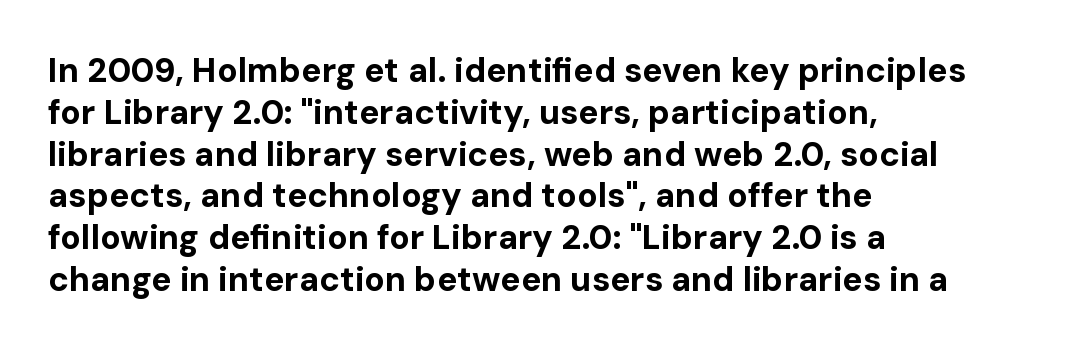
The image shows 34 px bold sans-serif type, upright; set left-aligned, line spacing 1.23x, normal letter spacing, not underlined; low stroke contrast and a medium x-height.
